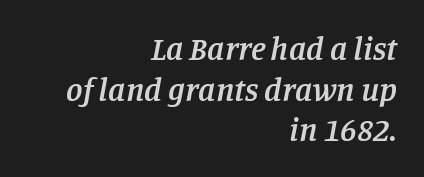
{"serif": "yes", "italic": "yes", "lean": "right", "slant_degrees": 11, "bold": "semi", "weight": "semibold", "width": "normal", "stroke_contrast": "low", "x_height": "large", "monospaced": "no", "underline": "no", "align": "right", "line_spacing_ratio": 1.23, "letter_spacing": "normal", "letter_spacing_em": 0.0, "glyph_px": 33}
